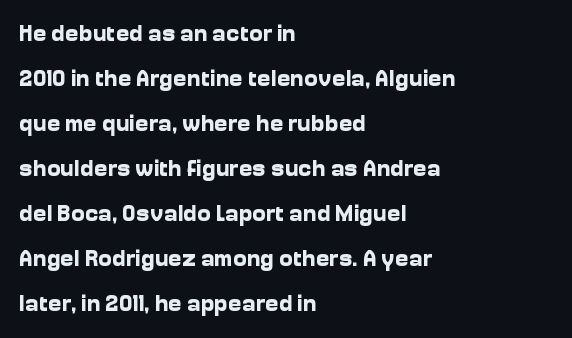
The image shows 23 px bold type, upright; set left-aligned, loose line spacing (1.96x), normal letter spacing, not underlined.
